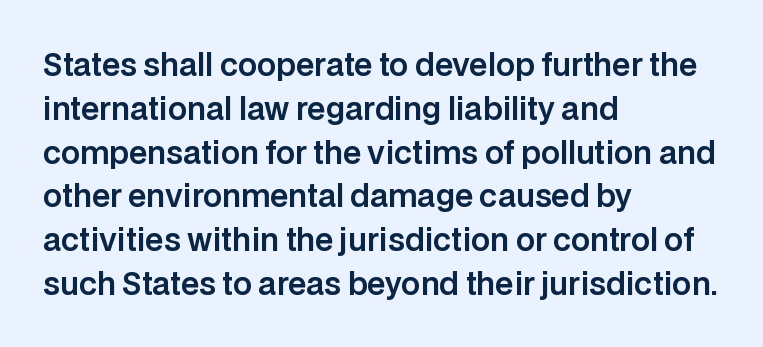
The image shows 30 px sans-serif type, upright; set left-aligned, normal line spacing (1.46x), normal letter spacing, not underlined; low stroke contrast and a large x-height.
